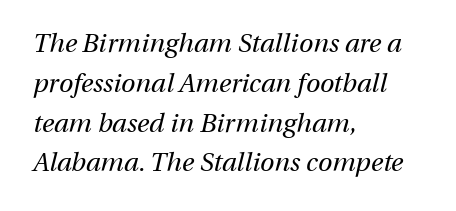
The image shows 26 px text type, italic (leaning right); set left-aligned, normal line spacing (1.53x), normal letter spacing, not underlined.
